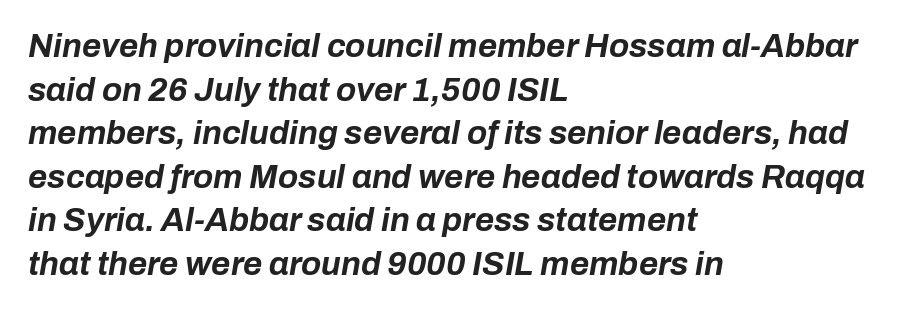
The image shows 33 px bold type, italic (leaning right); set left-aligned, normal line spacing (1.32x), normal letter spacing, not underlined; low stroke contrast and a medium x-height.
